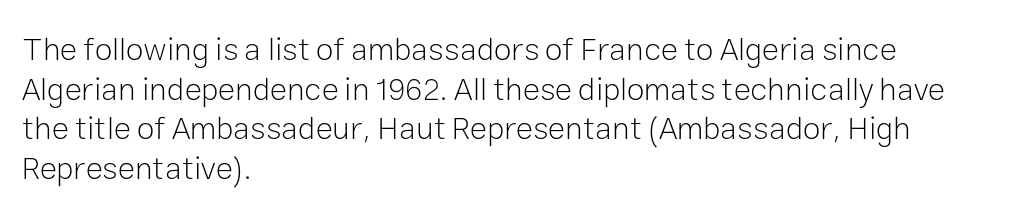
The image shows 32 px light sans-serif type, upright; set left-aligned, line spacing 1.24x, normal letter spacing, not underlined; low stroke contrast and a medium x-height.
